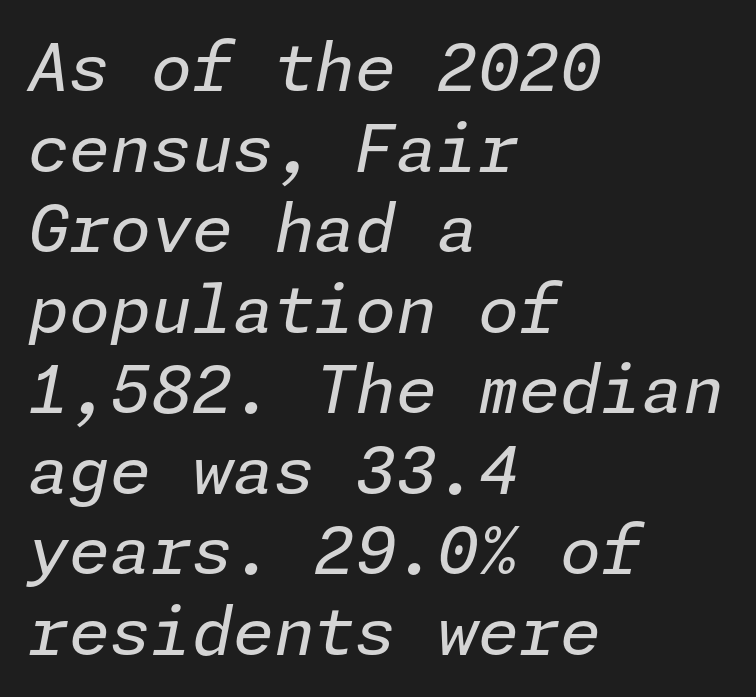
{"italic": "yes", "lean": "right", "slant_degrees": 11, "bold": "no", "weight": "regular", "width": "normal", "stroke_contrast": "low", "x_height": "medium", "underline": "no", "align": "left", "line_spacing_ratio": 1.22, "letter_spacing": "normal", "letter_spacing_em": 0.0, "glyph_px": 66}
